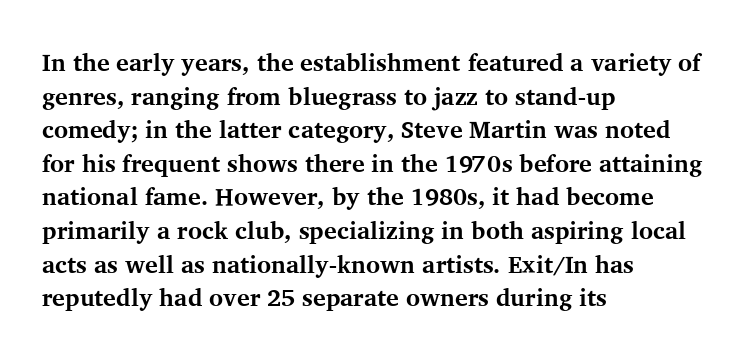
Any mark beneath the type? The region is blank. Regular leading. The face used here is rendered with its standard letterfit. These words are printed bold, with thick strokes throughout. Italic? Not at all — the glyphs are vertical. Left-aligned paragraph, ragged on the right.
